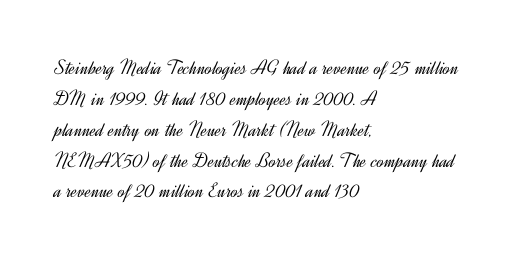
Q: Is the text bold? A: No.
Q: Is the text italic (slanted)? A: Yes.
Q: Is the text underlined? A: No.
Q: How is the paragraph aligned? A: Left-aligned.
Q: Is the spacing between letters normal or unusually wide? A: Normal.
Q: Is the spacing between lines tight, normal or loose? A: Normal.
